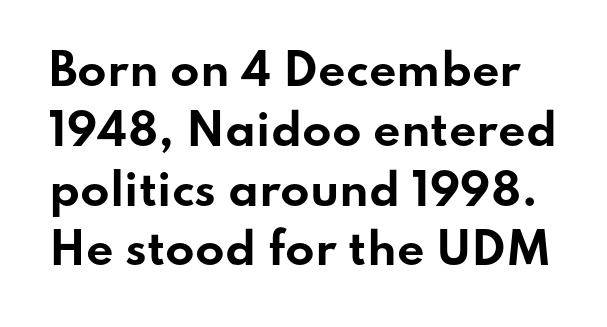
The image shows 43 px bold, wide sans-serif type, upright; set normal line spacing (1.39x), normal letter spacing, not underlined; low stroke contrast and a small x-height.
